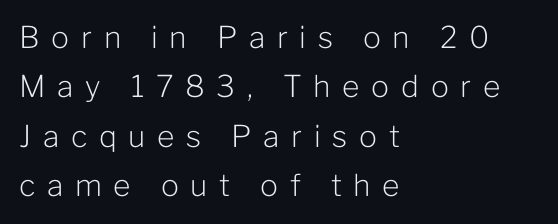
To sum up the face: it is a sans, with no serifs. Nope, not italic — everything's standing straight. The area under the type is left untouched. The weight would be labelled regular, book, light, or lighter still. Characters follow at a spacing far wider than the type designer built in.
